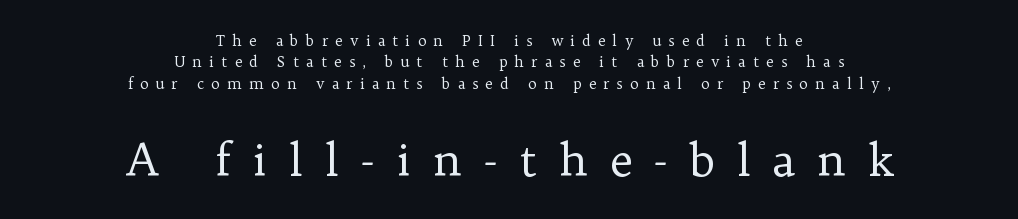
{"serif": "yes", "italic": "no", "bold": "no", "weight": "regular", "width": "normal", "stroke_contrast": "low", "x_height": "medium", "monospaced": "no", "underline": "no", "align": "center", "line_spacing": "normal", "line_spacing_ratio": 1.42, "letter_spacing": "wide", "letter_spacing_em": 0.47, "larger_block": "second", "size_ratio": 3.0, "glyph_px": 45}
